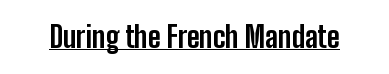
{"serif": "no", "italic": "no", "bold": "yes", "weight": "bold", "width": "condensed", "stroke_contrast": "low", "x_height": "medium", "monospaced": "no", "underline": "yes", "letter_spacing": "normal", "letter_spacing_em": 0.0, "glyph_px": 29}
